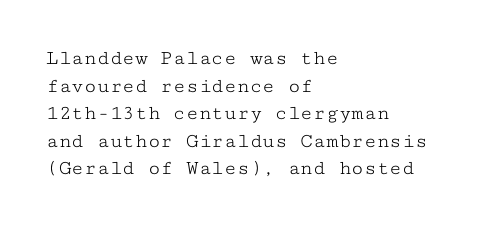
The image shows 21 px text type, upright; set left-aligned, normal line spacing (1.31x), normal letter spacing, not underlined.
